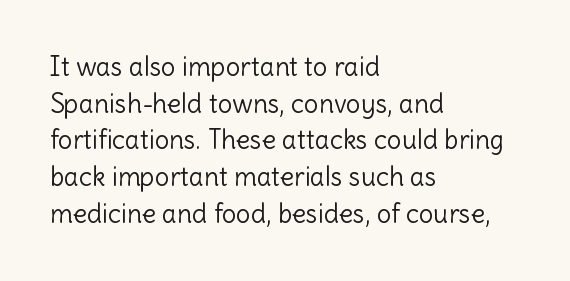
{"italic": "no", "bold": "no", "underline": "no", "align": "left", "line_spacing": "normal", "line_spacing_ratio": 1.41, "letter_spacing": "normal", "letter_spacing_em": 0.0, "glyph_px": 26}
